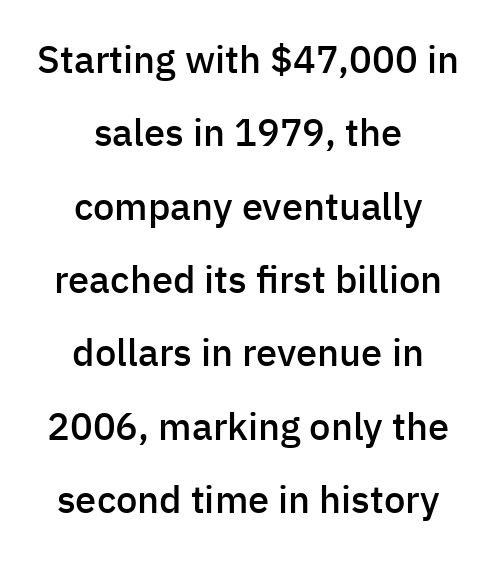
{"serif": "no", "italic": "no", "bold": "semi", "weight": "semibold", "width": "normal", "stroke_contrast": "low", "x_height": "medium", "monospaced": "no", "underline": "no", "align": "center", "line_spacing": "loose", "line_spacing_ratio": 1.93, "letter_spacing": "normal", "letter_spacing_em": 0.0, "glyph_px": 38}
